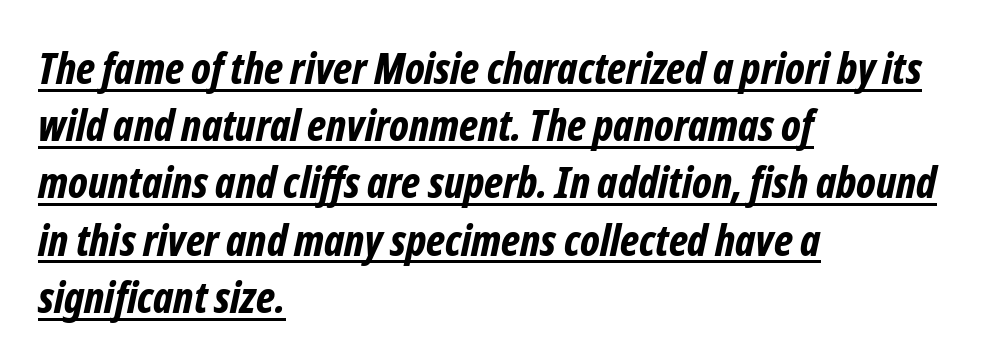
The image shows 43 px bold, condensed type, italic (leaning right); set left-aligned, normal line spacing (1.33x), normal letter spacing, underlined; low stroke contrast and a medium x-height.
